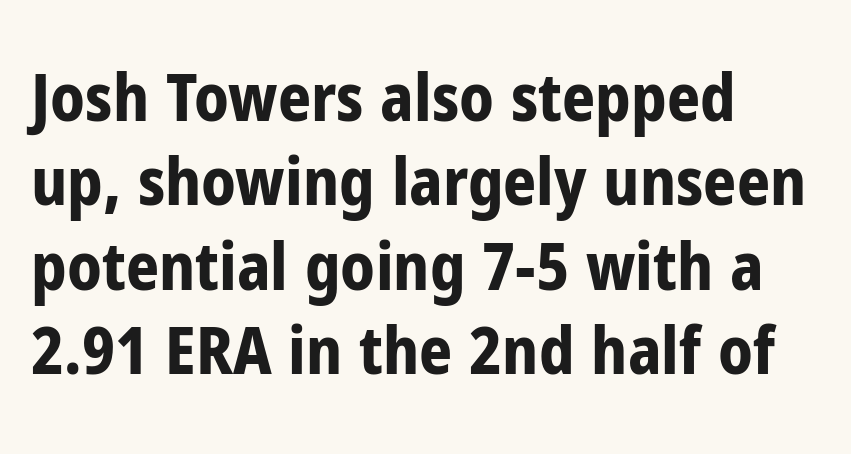
Q: Is the text bold? A: Yes.
Q: Is the text italic (slanted)? A: No, it is upright.
Q: Is the typeface a serif or a sans-serif typeface? A: Sans-serif.
Q: Is the text underlined? A: No.
Q: How is the paragraph aligned? A: Left-aligned.
Q: Is the spacing between letters normal or unusually wide? A: Normal.
Q: Is the spacing between lines tight, normal or loose? A: Normal.
Q: Width (condensed, normal, or wide)? A: Condensed.
Q: Stroke contrast? A: Low.
Q: x-height? A: Medium.
Q: Monospaced? A: No.
